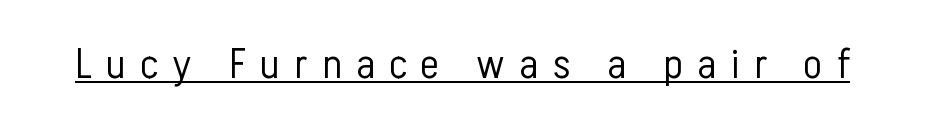
Q: Is the text bold? A: No.
Q: Is the text italic (slanted)? A: No, it is upright.
Q: Is the typeface a serif or a sans-serif typeface? A: Sans-serif.
Q: Is the text underlined? A: Yes.
Q: Is the spacing between letters normal or unusually wide? A: Unusually wide.
Q: Width (condensed, normal, or wide)? A: Condensed.
Q: Stroke contrast? A: Low.
Q: x-height? A: Medium.
Q: Monospaced? A: No.
